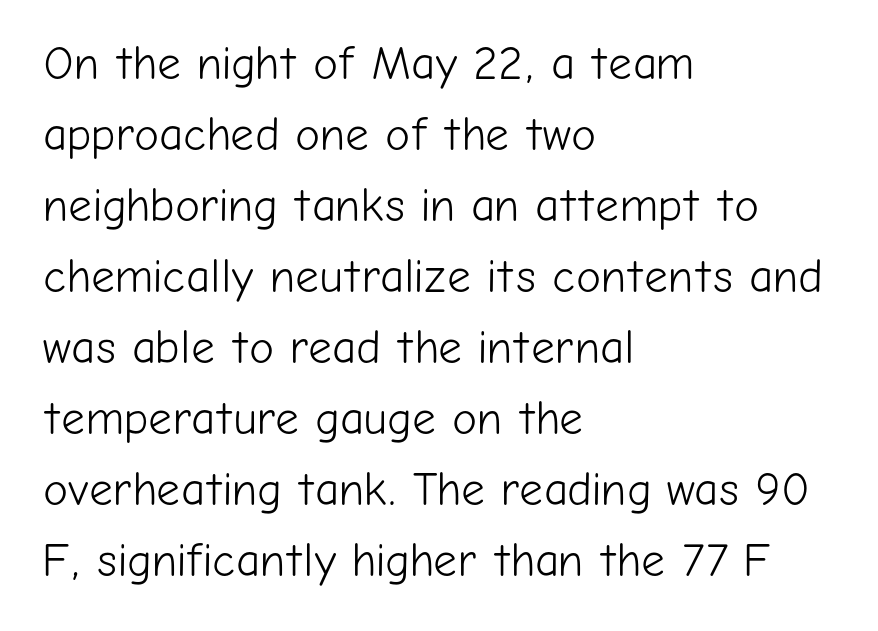
{"serif": "no", "italic": "no", "bold": "no", "weight": "light", "width": "normal", "stroke_contrast": "low", "x_height": "medium", "monospaced": "no", "underline": "no", "align": "left", "line_spacing": "normal", "line_spacing_ratio": 1.51, "letter_spacing": "normal", "letter_spacing_em": 0.0, "glyph_px": 47}
